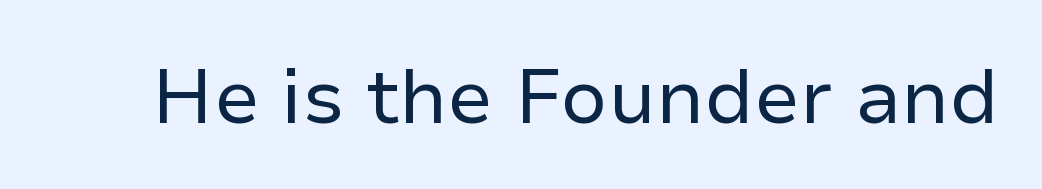
Here the designer chose a conventional face with non-uniform glyph widths. To sum up the face: it is a sans, with no serifs. A bare baseline throughout the passage. In terms of posture, this sample is upright. Compared with a typical body face, this is equally light or lighter still. The rendering keeps characters at their native spacing.
